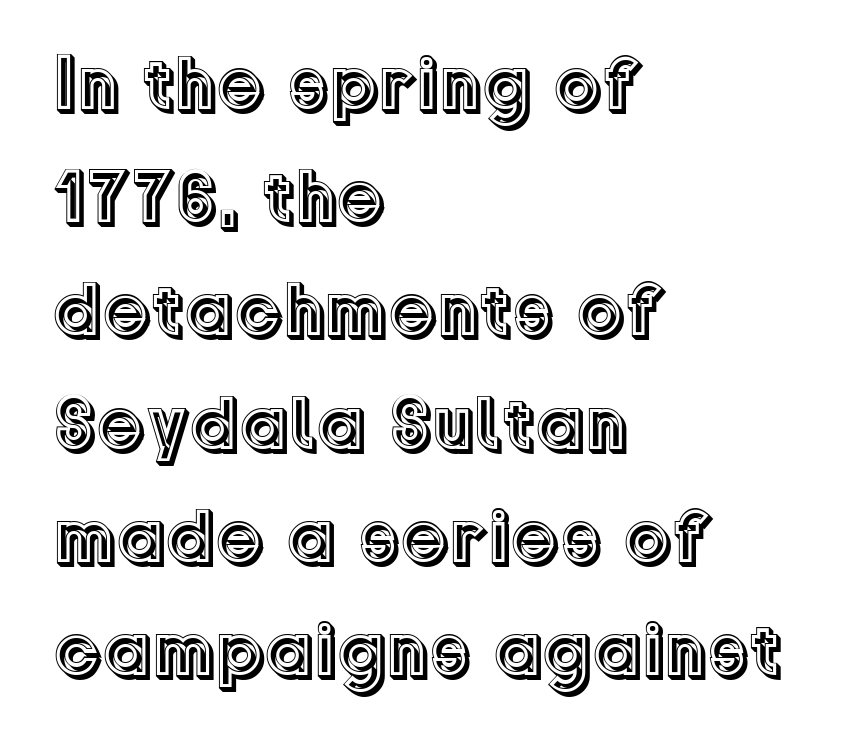
Spacing verdict: proportional, widths tailored to each character. Notice how descenders clear the ascenders below comfortably — that's standard leading. The text block is weighted toward the left margin, trailing off unevenly rightward. This is the regular roman posture of the typeface.
